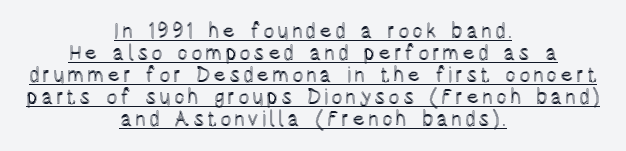
Q: Is the text italic (slanted)? A: No, it is upright.
Q: Is the text underlined? A: Yes.
Q: How is the paragraph aligned? A: Centered.
Q: Is the spacing between lines tight, normal or loose? A: Tight.
